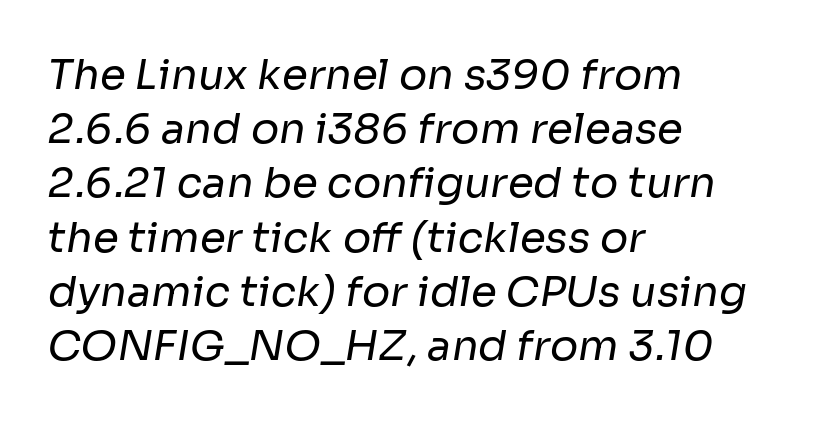
{"serif": "no", "bold": "no", "weight": "regular", "width": "normal", "stroke_contrast": "low", "x_height": "medium", "monospaced": "no", "underline": "no", "align": "left", "line_spacing": "normal", "line_spacing_ratio": 1.29, "letter_spacing": "normal", "letter_spacing_em": 0.0, "glyph_px": 42}
